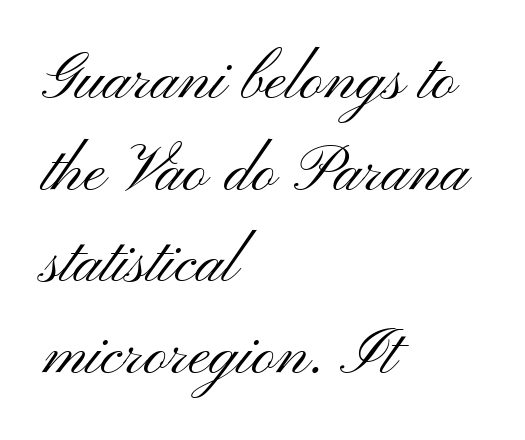
Standard letterfit; no display-style spreading of the glyphs. Descender tails drop into unmarked territory. This sample is left-justified, so line endings fall wherever the words run out. What's the leading like? Ordinary, nothing unusual. Note: no serifs on the glyphs.
